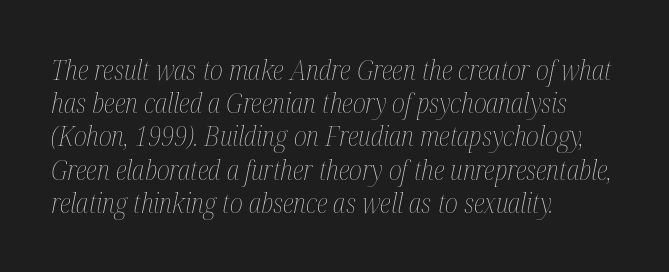
The specimen reads as italic at a glance. How are the letters spaced? Ordinarily, with no added tracking. Compared with a centered layout, this one pins lines to the left instead. Stem width sits at or under what a default text font uses. The words here are not underlined.
